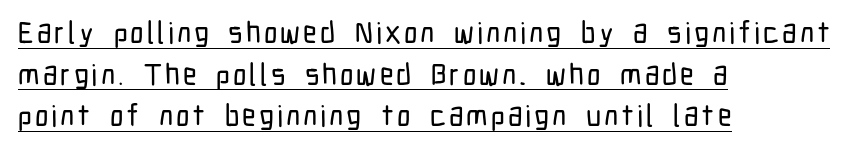
Each letter's strokes conclude bluntly, with no projecting serifs. Summary of vertical rhythm: regular, with standard interline spacing. Descenders here cross a horizontal rule under the line. Leftover space on each line is placed entirely after the last word. Do the letters lean? They stand straight. Looks like regular typesetting: each glyph gets only the width it needs.
